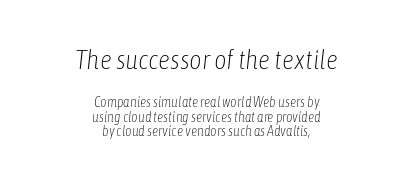
Q: Is the text bold? A: No.
Q: Is the text italic (slanted)? A: Yes, it leans right by about 6 degrees.
Q: Is the text underlined? A: No.
Q: How is the paragraph aligned? A: Centered.
Q: Is the spacing between letters normal or unusually wide? A: Normal.
Q: Is the spacing between lines tight, normal or loose? A: Tight.
Q: Which block of text is set in a larger size, the first (top) or the second (bottom)? A: The first (top) one.
